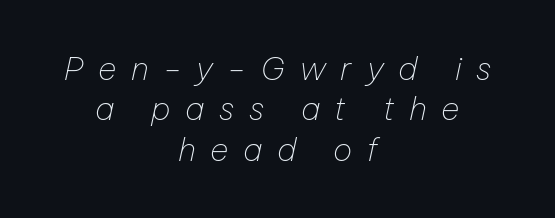
Q: Is the text bold? A: No.
Q: Is the text italic (slanted)? A: Yes, it leans right by about 12 degrees.
Q: Is the text underlined? A: No.
Q: How is the paragraph aligned? A: Centered.
Q: Is the spacing between letters normal or unusually wide? A: Unusually wide.
Q: Is the spacing between lines tight, normal or loose? A: Normal.
Q: Width (condensed, normal, or wide)? A: Normal.
Q: Stroke contrast? A: Low.
Q: x-height? A: Medium.
Q: Monospaced? A: No.
